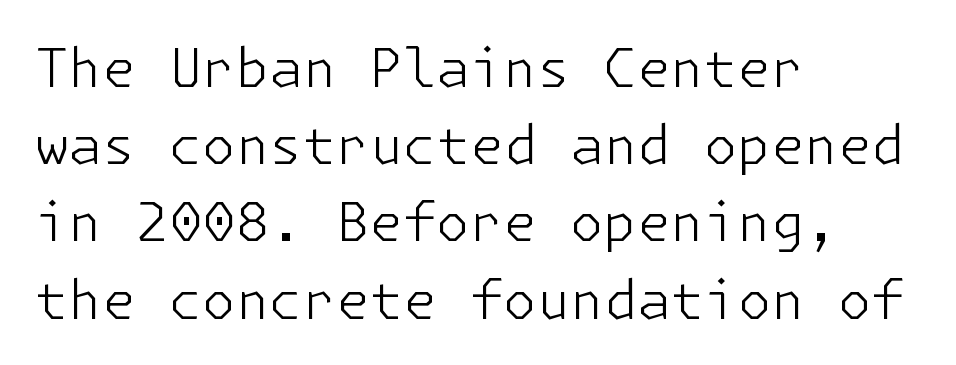
The image shows 54 px light sans-serif type, upright; set left-aligned, normal line spacing (1.43x), normal letter spacing, not underlined; low stroke contrast and a medium x-height.
